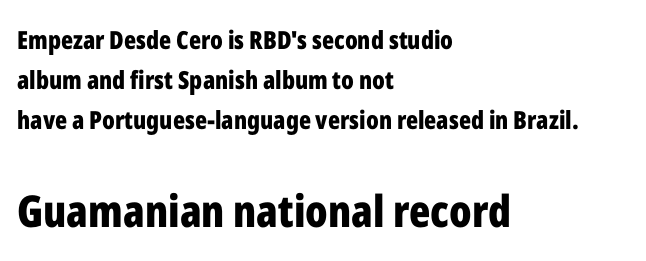
Proportional: the letters do not fall into vertical columns. Anything drawn beneath the words? Only blank space. Spacing between characters is what you'd get straight out of the box. The emphasis by scale lands on block number two, below. This sample keeps an unexceptional amount of space between lines. Heavy, bold letterforms.
